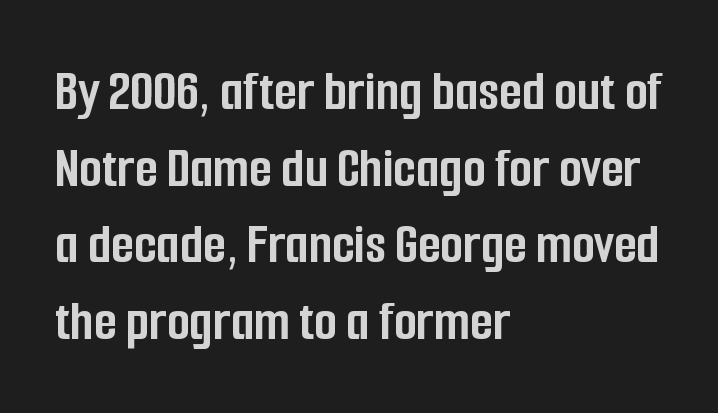
The image shows 59 px semibold, condensed sans-serif type, upright; set left-aligned, normal line spacing (1.3x), normal letter spacing, not underlined; low stroke contrast and a medium x-height.
